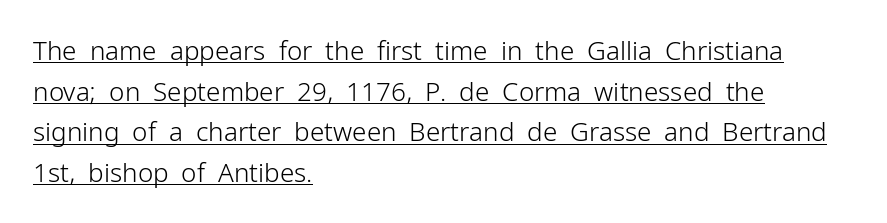
{"italic": "no", "bold": "no", "underline": "yes", "align": "left", "line_spacing": "normal", "line_spacing_ratio": 1.56, "letter_spacing": "normal", "letter_spacing_em": 0.0, "glyph_px": 26}
